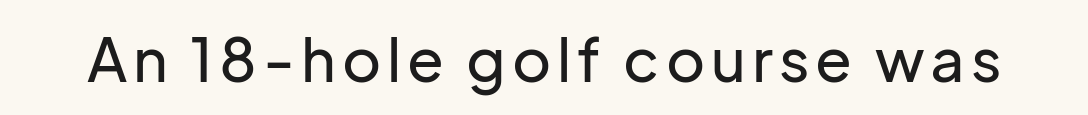
{"serif": "no", "italic": "no", "width": "normal", "stroke_contrast": "low", "x_height": "medium", "monospaced": "no", "underline": "no", "glyph_px": 60}
